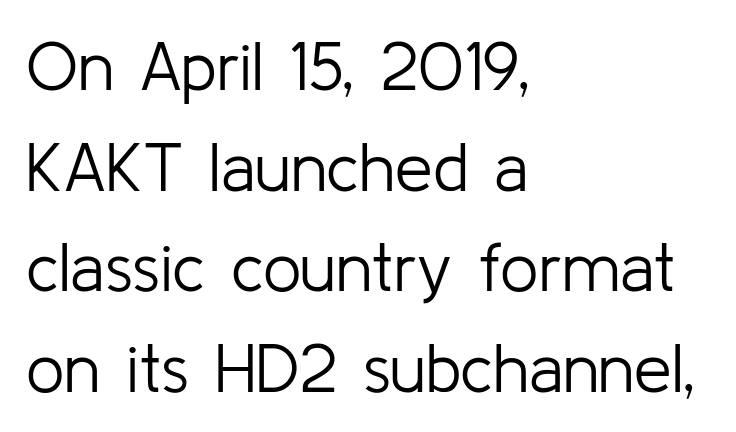
You could not count columns in this text — the font is proportionally spaced. A typesetter would call this zero additional tracking. Unlike italic type, these characters show no tilt at all. Each row of text sits above clean, open space. The passage shown is typeset with a sans-serif family.
